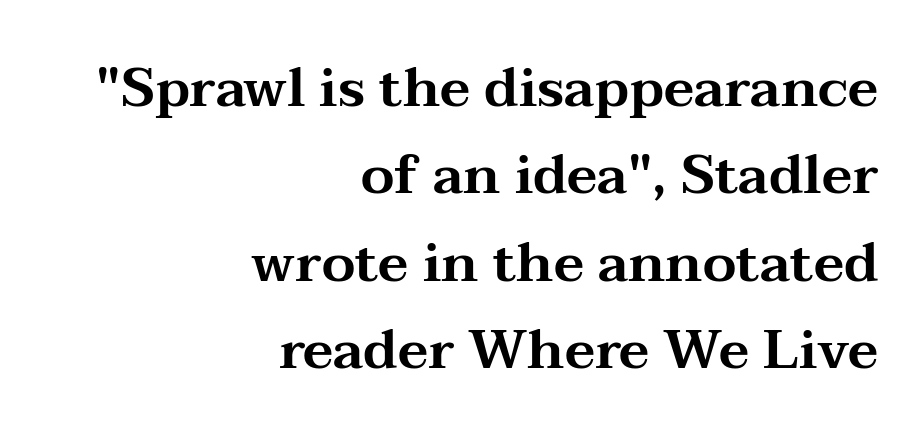
The gaps between neighbouring characters are ordinary and unremarkable. These lines sit exactly where default settings would place them. Unlike a clean sans, this face finishes its strokes with serifs. Line ends are locked; line starts wander. Posture: vertical.
